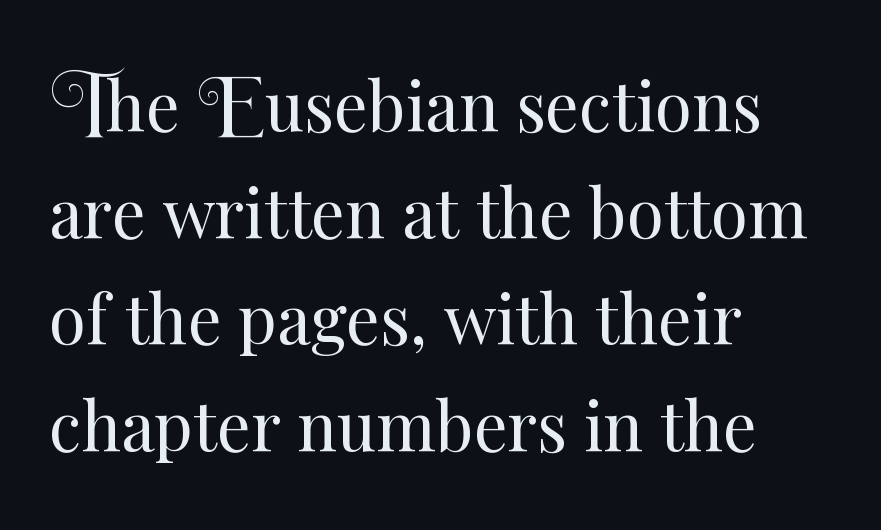
Q: Is the text bold? A: No.
Q: Is the text italic (slanted)? A: No, it is upright.
Q: Is the text underlined? A: No.
Q: How is the paragraph aligned? A: Left-aligned.
Q: Is the spacing between letters normal or unusually wide? A: Normal.
Q: Is the spacing between lines tight, normal or loose? A: Normal.
Q: Width (condensed, normal, or wide)? A: Normal.
Q: Stroke contrast? A: Medium.
Q: x-height? A: Small.
Q: Monospaced? A: No.
